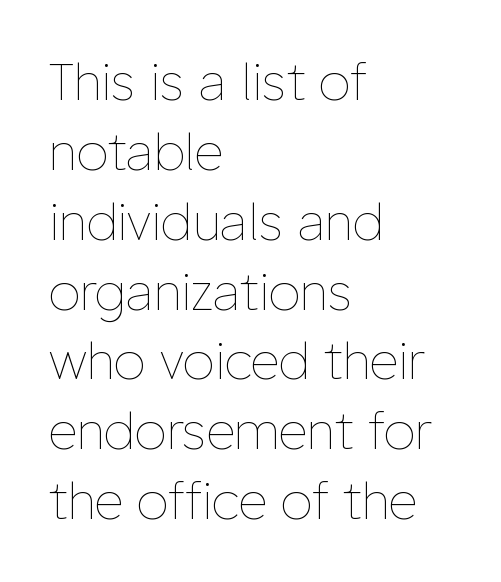
Q: Is the text bold? A: No.
Q: Is the text italic (slanted)? A: No, it is upright.
Q: Is the text underlined? A: No.
Q: How is the paragraph aligned? A: Left-aligned.
Q: Is the spacing between letters normal or unusually wide? A: Normal.
Q: Is the spacing between lines tight, normal or loose? A: Normal.
Q: Width (condensed, normal, or wide)? A: Normal.
Q: Stroke contrast? A: Low.
Q: x-height? A: Medium.
Q: Monospaced? A: No.
